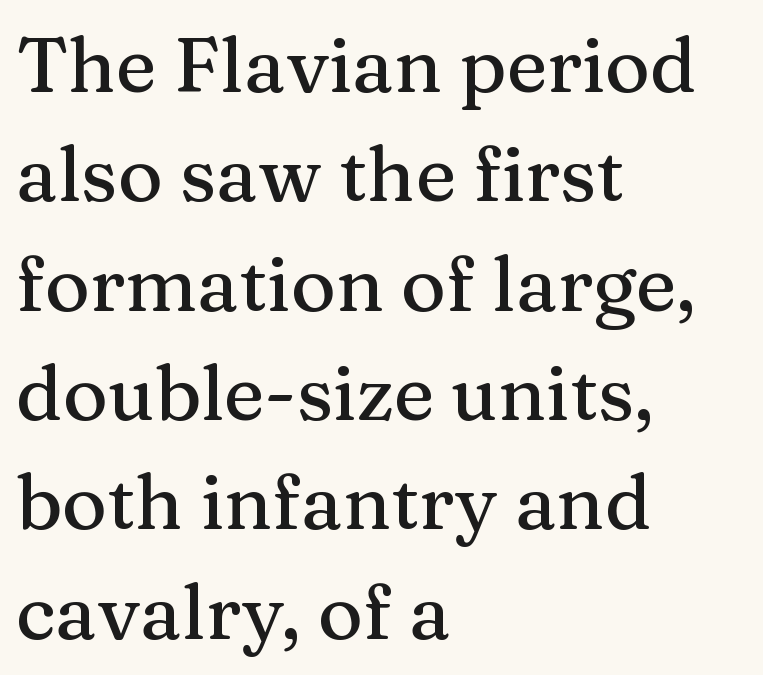
{"serif": "yes", "italic": "no", "width": "normal", "stroke_contrast": "medium", "x_height": "medium", "monospaced": "no", "underline": "no", "align": "left", "line_spacing": "normal", "line_spacing_ratio": 1.42, "letter_spacing": "normal", "letter_spacing_em": 0.0, "glyph_px": 77}
